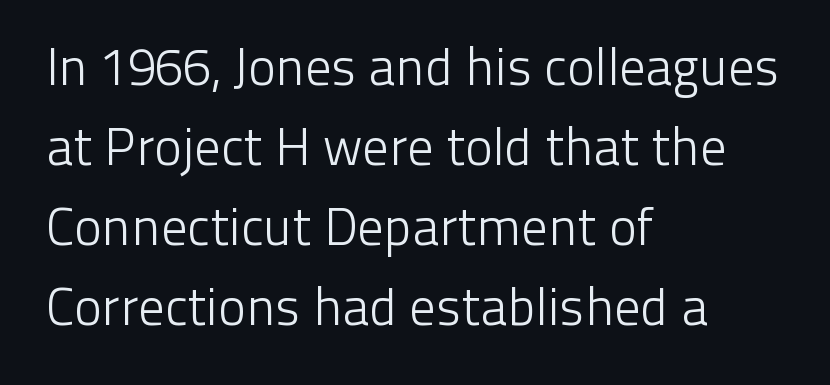
The image shows 52 px light sans-serif type, upright; set left-aligned, normal line spacing (1.54x), normal letter spacing, not underlined; low stroke contrast and a medium x-height.
